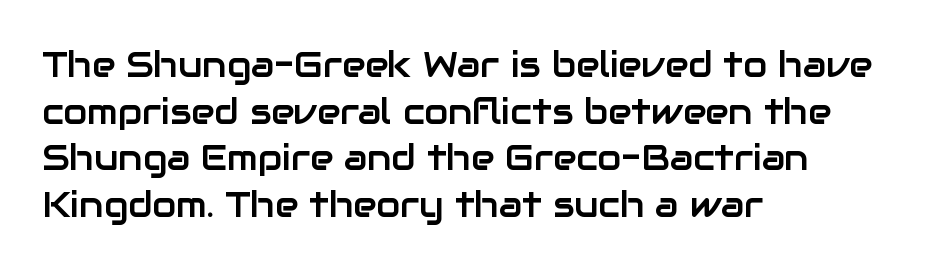
{"serif": "no", "italic": "no", "width": "normal", "stroke_contrast": "low", "x_height": "medium", "monospaced": "no", "underline": "no", "align": "left", "line_spacing": "normal", "line_spacing_ratio": 1.33, "letter_spacing": "normal", "letter_spacing_em": 0.0, "glyph_px": 35}
